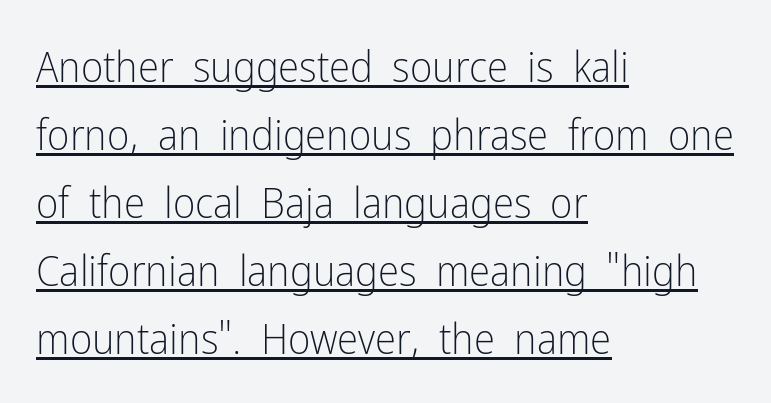
Proportional: the letters do not fall into vertical columns. In terms of posture, this sample is upright. Notice how descenders clear the ascenders below comfortably — that's standard leading. The lettering is marked with a stroke running underneath it. Is the type heavy? It reads as light-to-regular instead.
